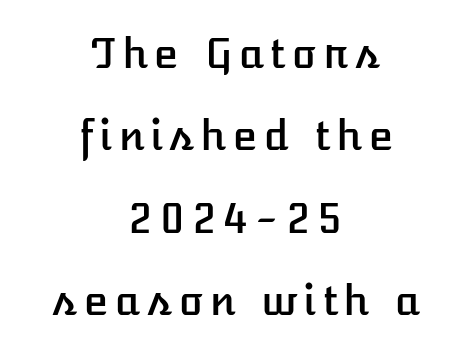
The image shows 41 px text type, upright; set centered, loose line spacing (2.01x), not underlined; low stroke contrast and a medium x-height.
